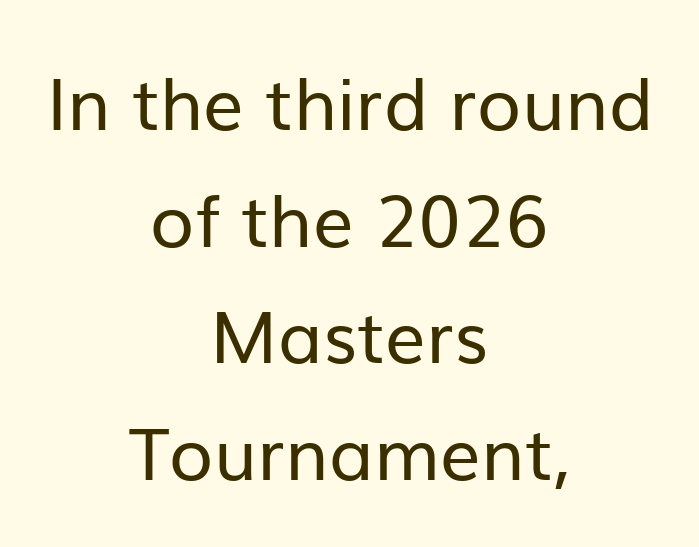
One-word summary of the alignment: center. The letters stand upright; this is a roman face. Are there feet on the stems? There aren't — it's a sans. Notice how descenders clear the ascenders below comfortably — that's standard leading.
